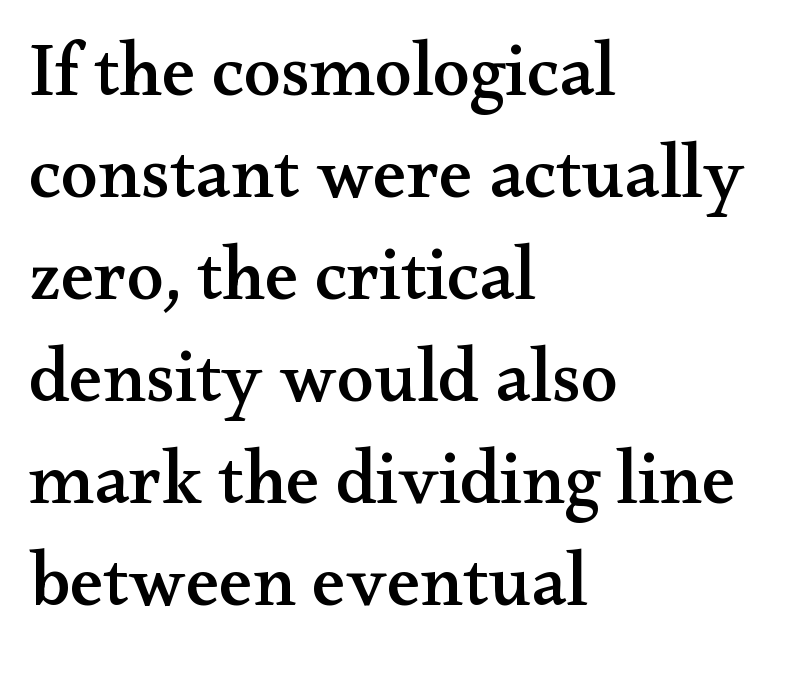
{"serif": "yes", "italic": "no", "width": "wide", "stroke_contrast": "medium", "x_height": "small", "monospaced": "no", "underline": "no", "align": "left", "line_spacing": "normal", "line_spacing_ratio": 1.36, "letter_spacing": "normal", "letter_spacing_em": 0.0, "glyph_px": 75}
